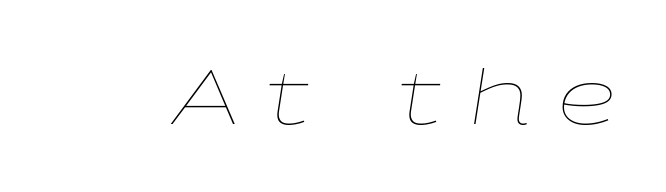
An italicized treatment has been applied to the whole sample. The face used here is rendered with a markedly widened letterfit. Note the varied advance widths — an 'i' is clearly narrower than an 'm'. The weight would be labelled regular, book, light, or lighter still. Decoration check: the copy has no underline.
